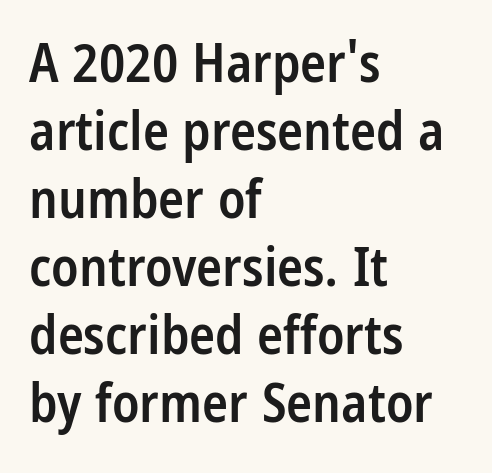
Q: Is the text bold? A: Semi-bold.
Q: Is the text italic (slanted)? A: No, it is upright.
Q: Is the typeface a serif or a sans-serif typeface? A: Sans-serif.
Q: Is the text underlined? A: No.
Q: How is the paragraph aligned? A: Left-aligned.
Q: Is the spacing between letters normal or unusually wide? A: Normal.
Q: Is the spacing between lines tight, normal or loose? A: Normal.
Q: Width (condensed, normal, or wide)? A: Condensed.
Q: Stroke contrast? A: Low.
Q: x-height? A: Large.
Q: Monospaced? A: No.
